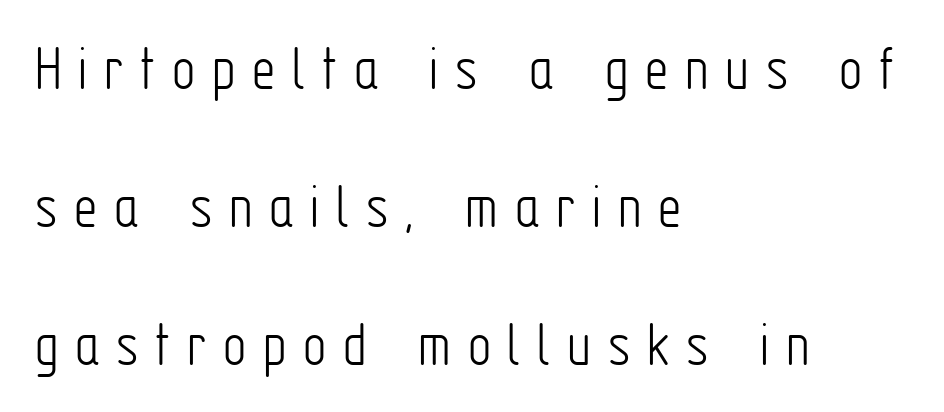
{"serif": "no", "italic": "no", "bold": "no", "weight": "light", "width": "condensed", "stroke_contrast": "low", "x_height": "medium", "monospaced": "no", "underline": "no", "align": "left", "line_spacing": "loose", "line_spacing_ratio": 2.12, "letter_spacing": "wide", "letter_spacing_em": 0.26, "glyph_px": 65}
